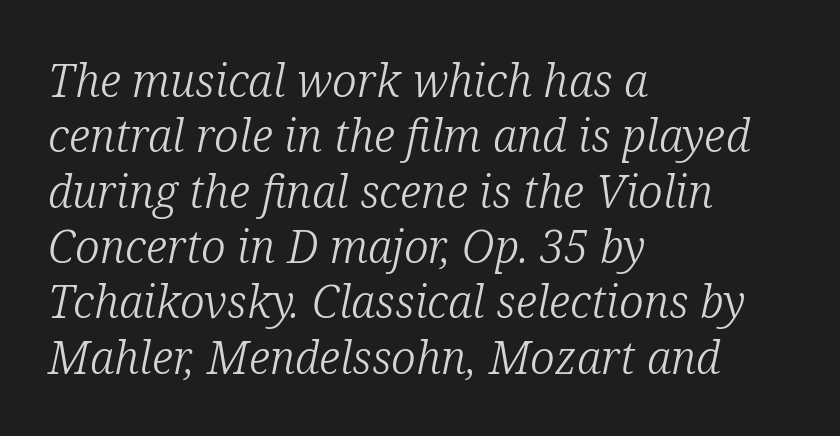
A serif font was chosen for this passage. Stroke thickness stays within the range of a standard reading face or lighter. Looks like regular typesetting: each glyph gets only the width it needs. Standard letterfit; no display-style spreading of the glyphs.
